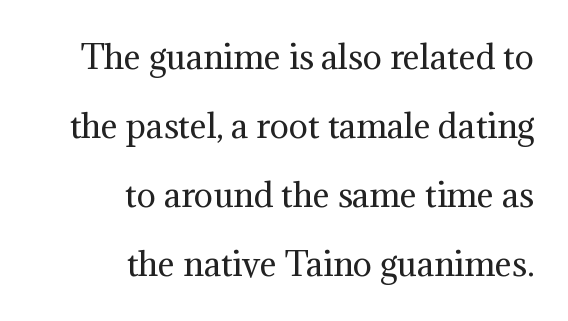
{"serif": "yes", "italic": "no", "bold": "no", "weight": "regular", "width": "normal", "stroke_contrast": "medium", "x_height": "medium", "monospaced": "no", "underline": "no", "align": "right", "line_spacing": "loose", "line_spacing_ratio": 2.16, "letter_spacing": "normal", "letter_spacing_em": 0.0, "glyph_px": 32}
